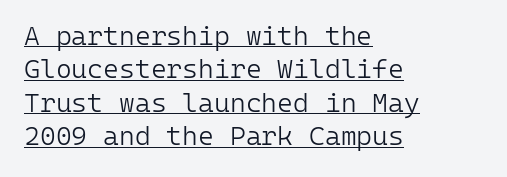
{"italic": "no", "bold": "no", "underline": "yes", "align": "left", "line_spacing_ratio": 1.24, "letter_spacing": "normal", "letter_spacing_em": 0.0, "glyph_px": 27}
